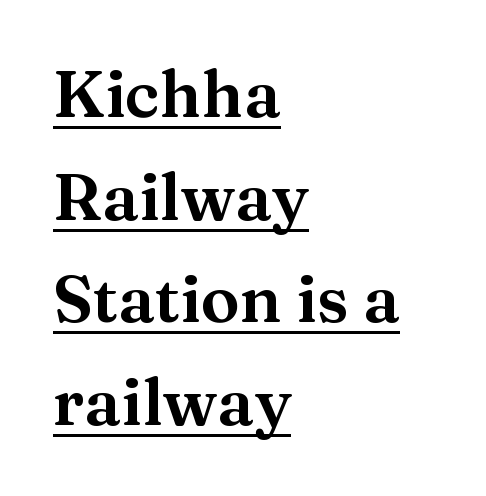
The image shows 65 px wide serif type, upright; set left-aligned, normal line spacing (1.58x), normal letter spacing, underlined; medium stroke contrast and a medium x-height.
